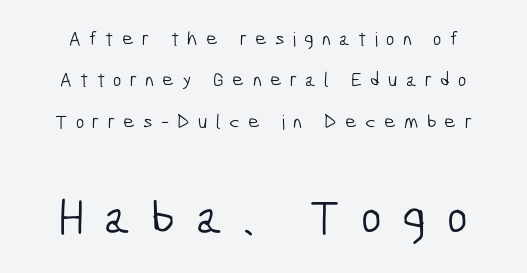
Caption: expanded tracking, letters set apart. Notice the wide empty band between every row — that's loose leading. You could not count columns in this text — the font is proportionally spaced. Stroke mass is kept to a normal reading level or below. The letters carry no serifs — their stems end cleanly without finishing strokes. The glyphs are unaccompanied by any horizontal stroke below them.
